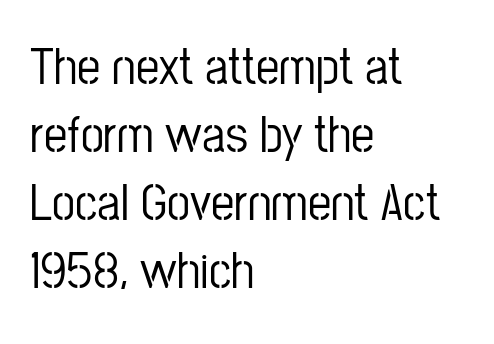
The image shows 52 px condensed sans-serif type, upright; set left-aligned, normal line spacing (1.31x), normal letter spacing, not underlined; low stroke contrast and a medium x-height.
